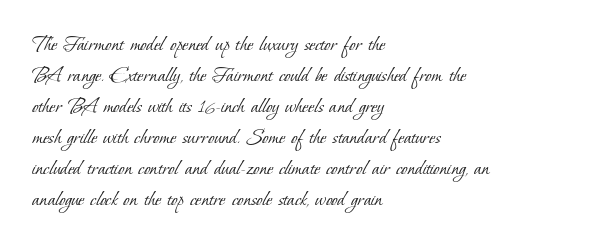
{"bold": "no", "underline": "no", "align": "left", "line_spacing": "normal", "line_spacing_ratio": 1.35, "letter_spacing": "normal", "letter_spacing_em": 0.0, "glyph_px": 23}
